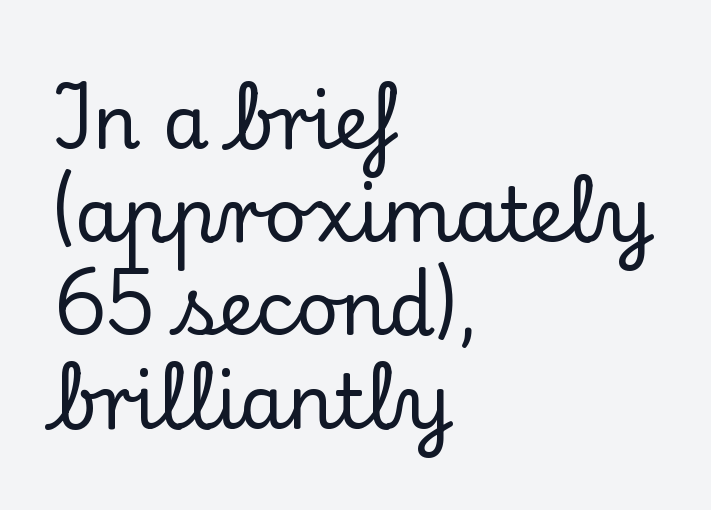
Q: Is the text italic (slanted)? A: No, it is upright.
Q: Is the typeface a serif or a sans-serif typeface? A: Serif.
Q: Is the text underlined? A: No.
Q: How is the paragraph aligned? A: Left-aligned.
Q: Is the spacing between letters normal or unusually wide? A: Normal.
Q: Is the spacing between lines tight, normal or loose? A: Normal.
Q: Width (condensed, normal, or wide)? A: Normal.
Q: Stroke contrast? A: Low.
Q: x-height? A: Small.
Q: Monospaced? A: No.
